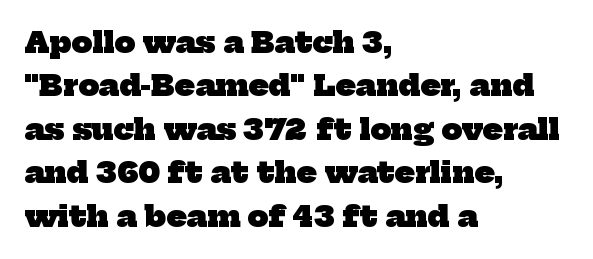
Q: Is the text bold? A: Yes.
Q: Is the typeface a serif or a sans-serif typeface? A: Serif.
Q: Is the text underlined? A: No.
Q: How is the paragraph aligned? A: Left-aligned.
Q: Is the spacing between letters normal or unusually wide? A: Normal.
Q: Is the spacing between lines tight, normal or loose? A: Normal.
Q: Width (condensed, normal, or wide)? A: Normal.
Q: Stroke contrast? A: Low.
Q: x-height? A: Medium.
Q: Monospaced? A: No.
